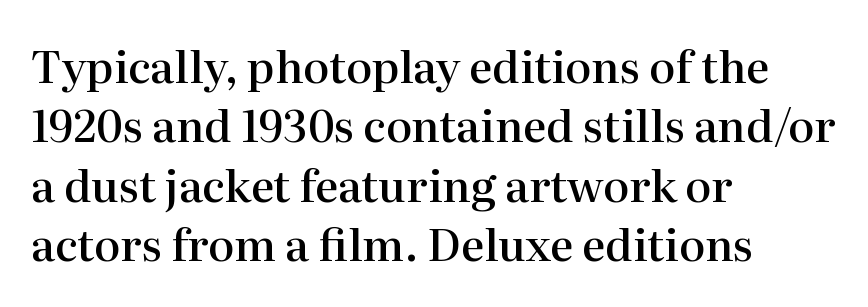
The image shows 44 px semibold serif type, upright; set left-aligned, normal line spacing (1.35x), normal letter spacing, not underlined; high stroke contrast and a medium x-height.
